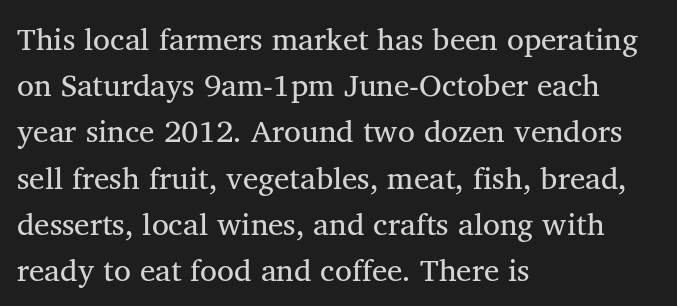
Q: Is the typeface a serif or a sans-serif typeface? A: Serif.
Q: Is the text underlined? A: No.
Q: How is the paragraph aligned? A: Left-aligned.
Q: Is the spacing between letters normal or unusually wide? A: Normal.
Q: Is the spacing between lines tight, normal or loose? A: Normal.
Q: Width (condensed, normal, or wide)? A: Normal.
Q: Stroke contrast? A: Medium.
Q: x-height? A: Medium.
Q: Monospaced? A: No.
